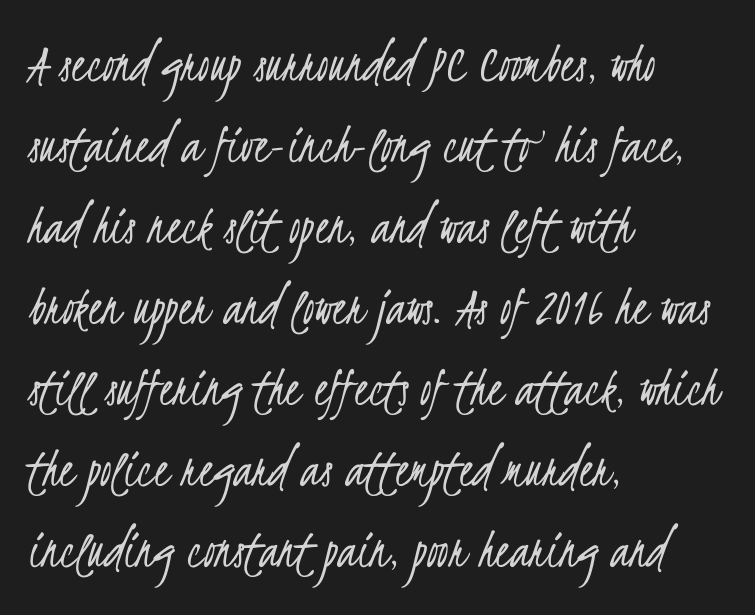
The gaps between neighbouring characters are ordinary and unremarkable. The lines in this sample share a left origin and differ only in where they stop. Each row of text sits above clean, open space. Weight: in the light-to-regular range. Leading: standard. The passage shown is typed in a proportional face where columns would drift.
